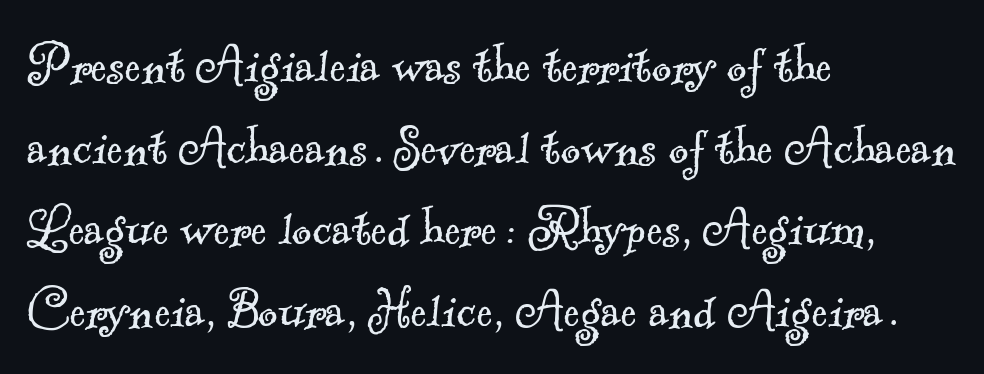
Observe the serifs anchoring each vertical stroke in this sample. These lines stack with their left ends in a neat column. The designer left line spacing at the default. The type is set solid horizontally, with unmodified tracking. Rule under the text: the space is simply empty.
